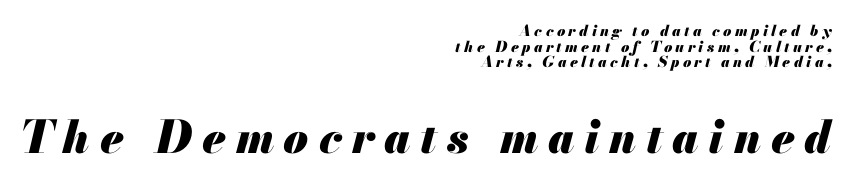
Any mark beneath the type? The region is blank. Compared with an ordinary text face, these strokes are far heavier — a full bold. A student would notice the bottom passage is typeset larger than what precedes it. The axis of the letterforms is tilted away from vertical. Here the designer chose a conventional face with non-uniform glyph widths.
